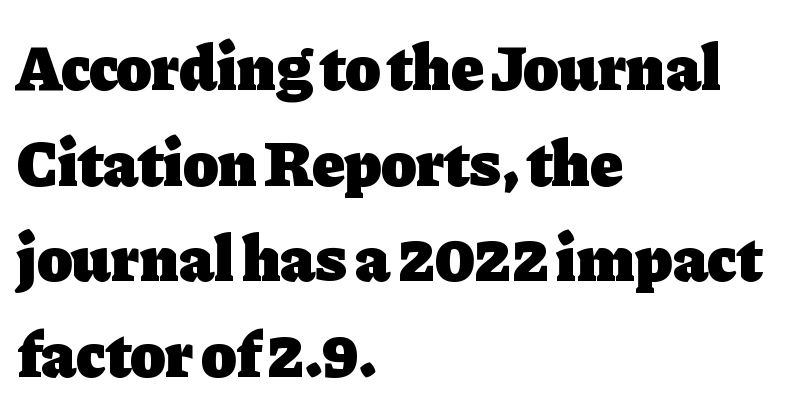
Q: Is the text bold? A: Yes.
Q: Is the text italic (slanted)? A: No, it is upright.
Q: Is the typeface a serif or a sans-serif typeface? A: Serif.
Q: Is the text underlined? A: No.
Q: How is the paragraph aligned? A: Left-aligned.
Q: Is the spacing between letters normal or unusually wide? A: Normal.
Q: Is the spacing between lines tight, normal or loose? A: Normal.
Q: Width (condensed, normal, or wide)? A: Normal.
Q: Stroke contrast? A: Low.
Q: x-height? A: Medium.
Q: Monospaced? A: No.
